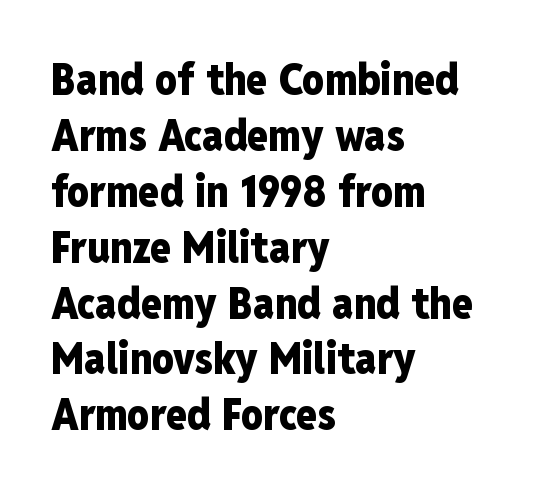
Q: Is the text bold? A: Yes.
Q: Is the text italic (slanted)? A: No, it is upright.
Q: Is the typeface a serif or a sans-serif typeface? A: Sans-serif.
Q: Is the text underlined? A: No.
Q: How is the paragraph aligned? A: Left-aligned.
Q: Is the spacing between letters normal or unusually wide? A: Normal.
Q: Is the spacing between lines tight, normal or loose? A: Normal.
Q: Width (condensed, normal, or wide)? A: Condensed.
Q: Stroke contrast? A: Low.
Q: x-height? A: Medium.
Q: Monospaced? A: No.
